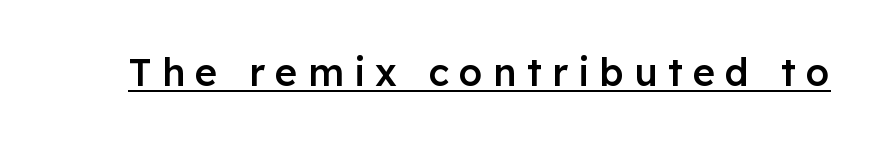
{"serif": "no", "italic": "no", "bold": "semi", "weight": "semibold", "width": "normal", "stroke_contrast": "low", "x_height": "medium", "monospaced": "no", "underline": "yes", "letter_spacing": "wide", "letter_spacing_em": 0.27, "glyph_px": 38}
